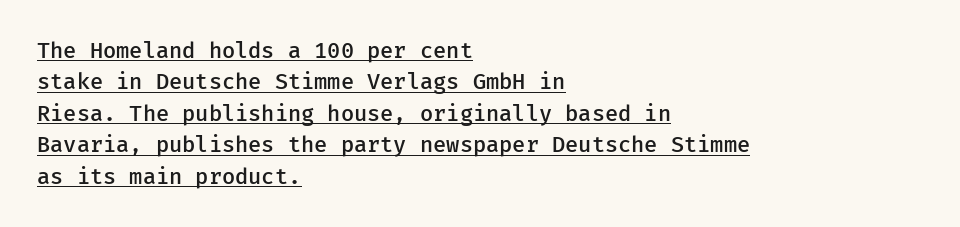
The passage shown stacks its lines at a standard gap. Default kerning and tracking; the words read as compact shapes. Ordinary non-slanted type is in use. A continuous stroke trails under the words, as in a hyperlink.
